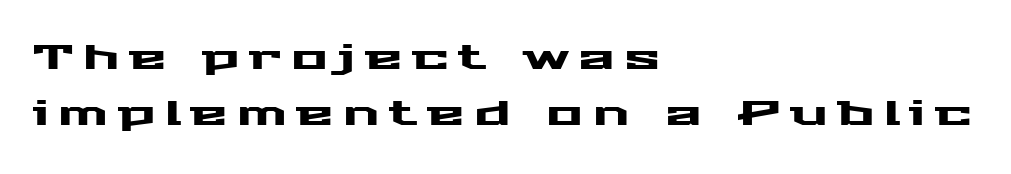
{"serif": "no", "italic": "no", "width": "wide", "stroke_contrast": "medium", "x_height": "medium", "monospaced": "no", "underline": "no", "align": "left", "line_spacing": "normal", "line_spacing_ratio": 1.66, "letter_spacing": "wide", "letter_spacing_em": 0.28, "glyph_px": 34}
